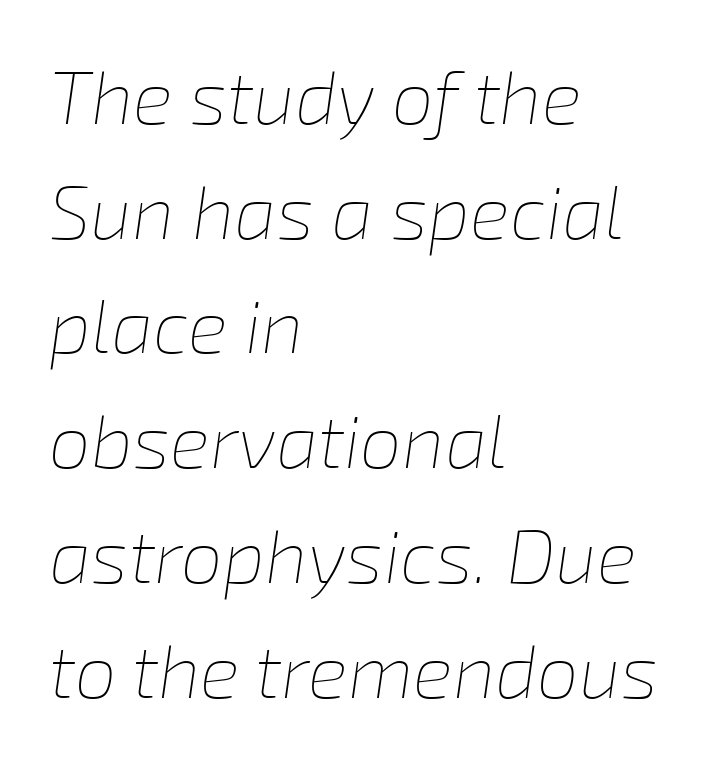
The image shows 75 px thin type, italic (leaning right); set left-aligned, normal line spacing (1.53x), normal letter spacing, not underlined; low stroke contrast and a medium x-height.
